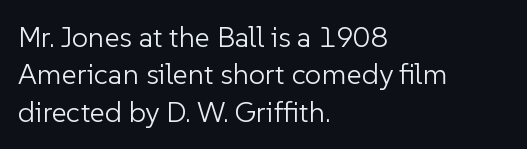
Q: Is the text bold? A: No.
Q: Is the text italic (slanted)? A: No, it is upright.
Q: Is the typeface a serif or a sans-serif typeface? A: Sans-serif.
Q: Is the text underlined? A: No.
Q: How is the paragraph aligned? A: Left-aligned.
Q: Is the spacing between letters normal or unusually wide? A: Normal.
Q: Is the spacing between lines tight, normal or loose? A: Normal.
Q: Width (condensed, normal, or wide)? A: Normal.
Q: Stroke contrast? A: Low.
Q: x-height? A: Medium.
Q: Monospaced? A: No.
